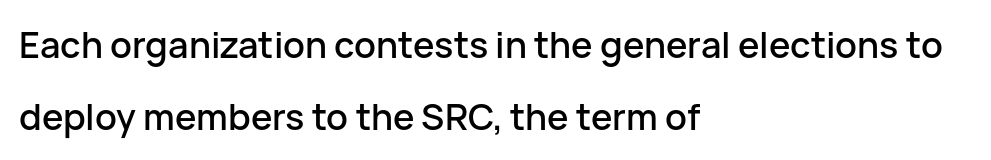
{"serif": "no", "italic": "no", "width": "normal", "stroke_contrast": "low", "x_height": "medium", "monospaced": "no", "underline": "no", "align": "left", "line_spacing": "loose", "line_spacing_ratio": 2.0, "letter_spacing": "normal", "letter_spacing_em": 0.0, "glyph_px": 36}
